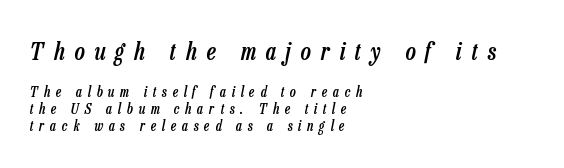
In CSS terms this would be text-align: left. Letters rest on an invisible, unmarked baseline. The specimen reads as italic at a glance. What weight is shown? A semibold, between regular and bold. Which chunk is bigger? The first one — the top block dwarfs the bottom.
